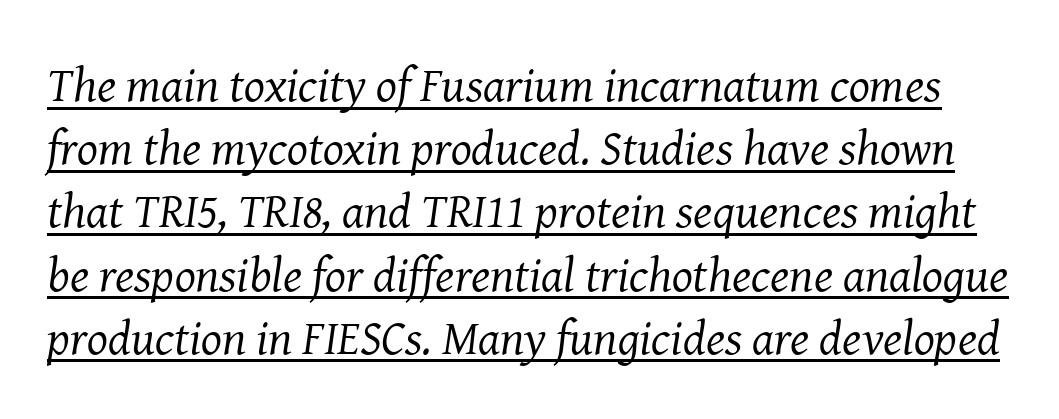
Q: Is the text bold? A: No.
Q: Is the text italic (slanted)? A: Yes, it leans right by about 8 degrees.
Q: Is the typeface a serif or a sans-serif typeface? A: Serif.
Q: Is the text underlined? A: Yes.
Q: Is the spacing between letters normal or unusually wide? A: Normal.
Q: Is the spacing between lines tight, normal or loose? A: Normal.
Q: Width (condensed, normal, or wide)? A: Normal.
Q: Stroke contrast? A: Medium.
Q: x-height? A: Medium.
Q: Monospaced? A: No.
